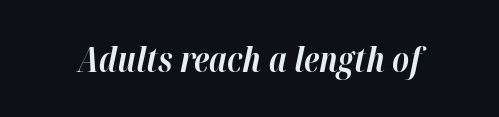
Q: Is the text bold? A: Yes.
Q: Is the text italic (slanted)? A: Yes, it leans right by about 12 degrees.
Q: Is the text underlined? A: No.
Q: Is the spacing between letters normal or unusually wide? A: Normal.
Q: Width (condensed, normal, or wide)? A: Normal.
Q: Stroke contrast? A: High.
Q: x-height? A: Medium.
Q: Monospaced? A: No.
